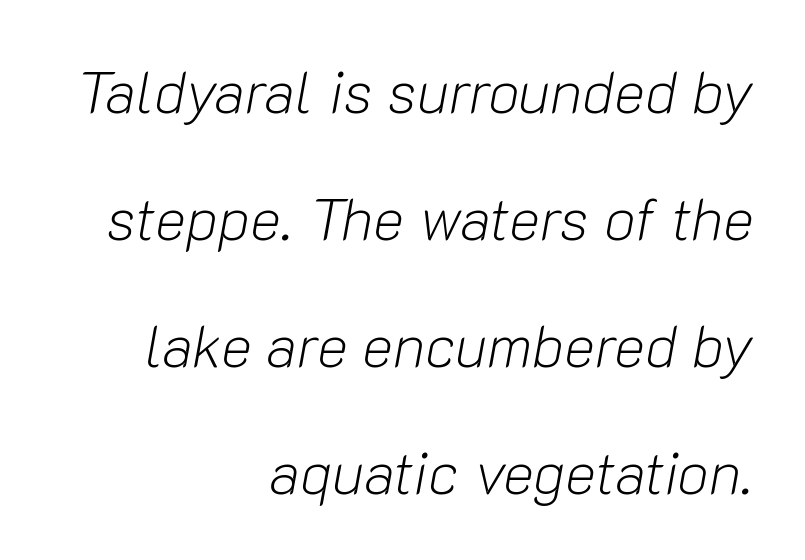
The image shows 59 px light type, italic (leaning right); set right-aligned, loose line spacing (2.15x), normal letter spacing, not underlined; low stroke contrast and a medium x-height.
